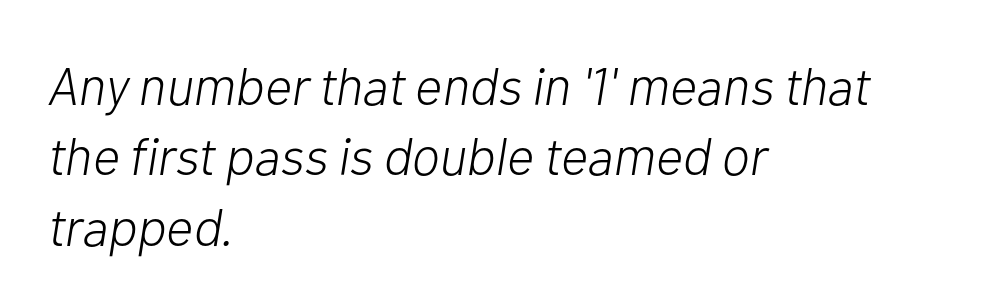
{"italic": "yes", "lean": "right", "slant_degrees": 10, "bold": "no", "weight": "light", "width": "normal", "stroke_contrast": "low", "x_height": "medium", "monospaced": "no", "underline": "no", "align": "left", "line_spacing": "normal", "line_spacing_ratio": 1.33, "letter_spacing": "normal", "letter_spacing_em": 0.0, "glyph_px": 53}
